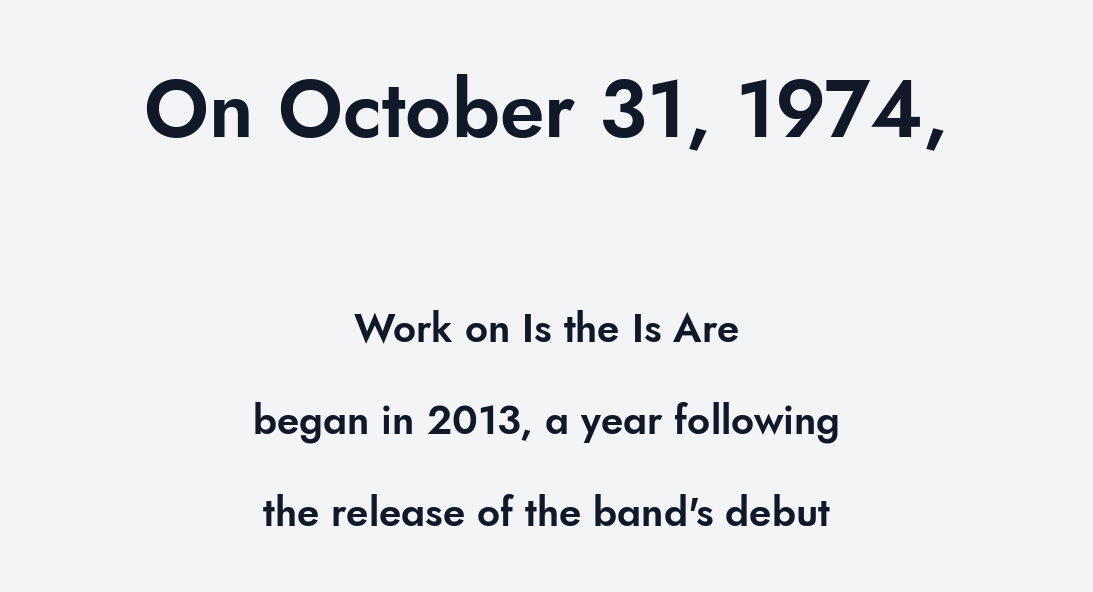
Do the characters align in a grid? No, the font is proportional. Check the space under the baseline: it is left empty. Short note: letters normally spaced. This sample trades compactness for vertical openness between lines.
